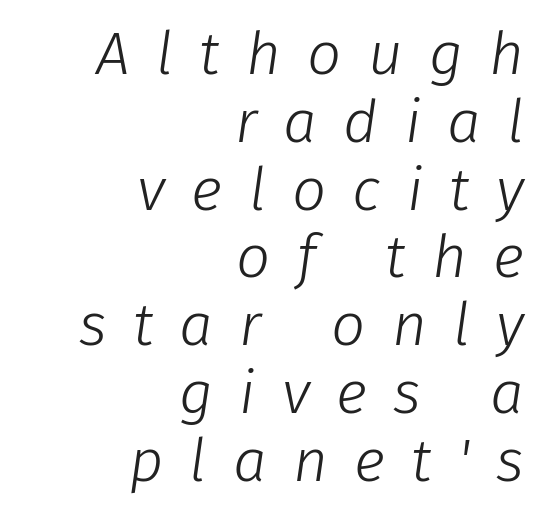
{"italic": "yes", "lean": "right", "slant_degrees": 8, "bold": "no", "weight": "light", "width": "normal", "stroke_contrast": "low", "x_height": "medium", "monospaced": "no", "underline": "no", "align": "right", "line_spacing": "tight", "line_spacing_ratio": 1.13, "letter_spacing": "wide", "letter_spacing_em": 0.44, "glyph_px": 60}
